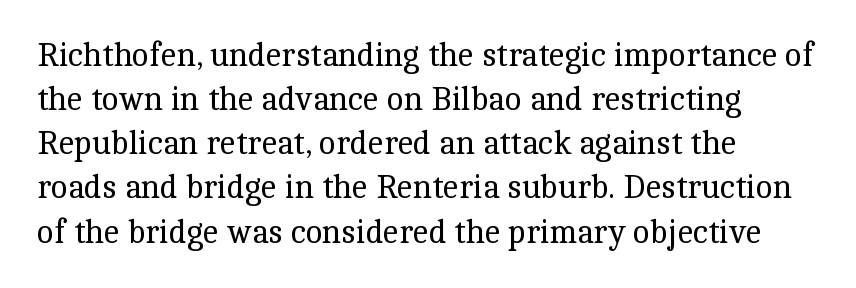
Q: Is the text bold? A: No.
Q: Is the text italic (slanted)? A: No, it is upright.
Q: Is the typeface a serif or a sans-serif typeface? A: Serif.
Q: Is the text underlined? A: No.
Q: How is the paragraph aligned? A: Left-aligned.
Q: Is the spacing between letters normal or unusually wide? A: Normal.
Q: Is the spacing between lines tight, normal or loose? A: Normal.
Q: Width (condensed, normal, or wide)? A: Normal.
Q: x-height? A: Medium.
Q: Monospaced? A: No.
